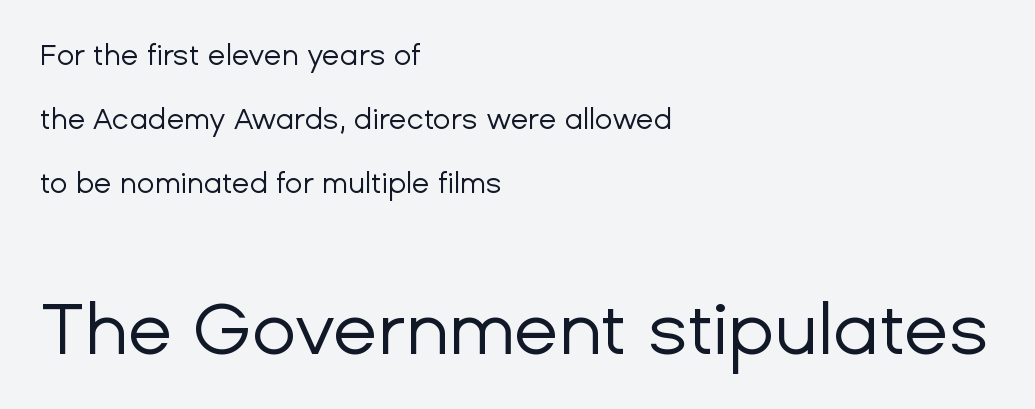
All the whitespace from short lines collects on the right. Every character sits straight up, as roman type does. In terms of letterspacing, this is plain default setting. These lines are rendered in a variable-pitch font. Type without underlining. On a weight scale, this lands at 450 or below.
